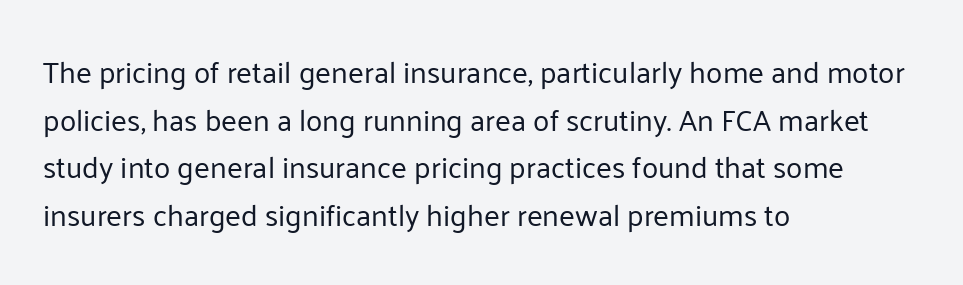
{"serif": "no", "italic": "no", "bold": "no", "weight": "regular", "width": "normal", "stroke_contrast": "low", "x_height": "medium", "monospaced": "no", "underline": "no", "align": "left", "line_spacing": "normal", "line_spacing_ratio": 1.59, "letter_spacing": "normal", "letter_spacing_em": 0.0, "glyph_px": 30}
